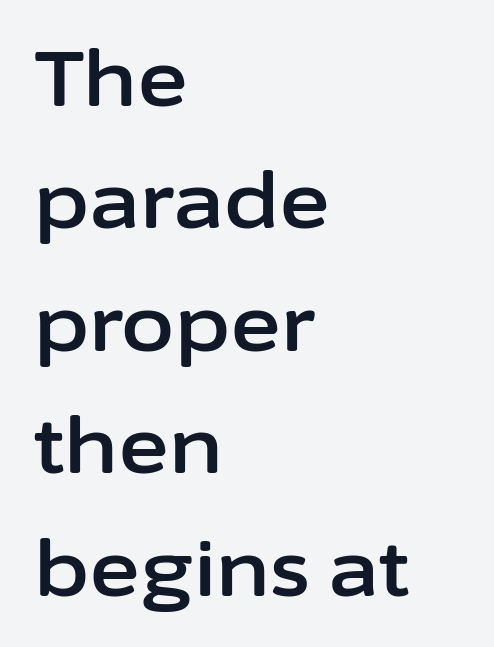
Think of a printed novel: that variable character pitch is what you see here. Honestly, the letter spacing is just normal — you wouldn't notice it. Descenders hang freely into open space. The ragged edge is on the right, which tells us the setting is flush left.
